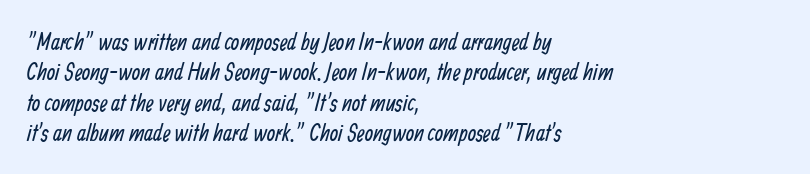
Q: Is the text bold? A: No.
Q: Is the text underlined? A: No.
Q: How is the paragraph aligned? A: Left-aligned.
Q: Is the spacing between letters normal or unusually wide? A: Normal.
Q: Is the spacing between lines tight, normal or loose? A: Normal.
